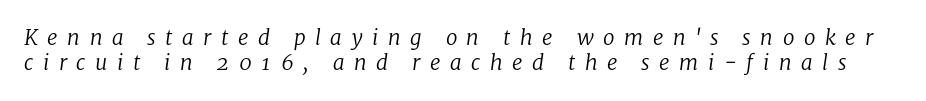
Q: Is the text bold? A: No.
Q: Is the text italic (slanted)? A: Yes, it leans right by about 8 degrees.
Q: Is the text underlined? A: No.
Q: Is the spacing between letters normal or unusually wide? A: Unusually wide.
